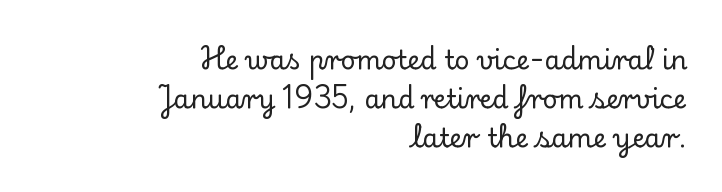
{"italic": "no", "underline": "no", "align": "right", "line_spacing": "normal", "line_spacing_ratio": 1.5, "letter_spacing": "normal", "letter_spacing_em": 0.0, "glyph_px": 26}
